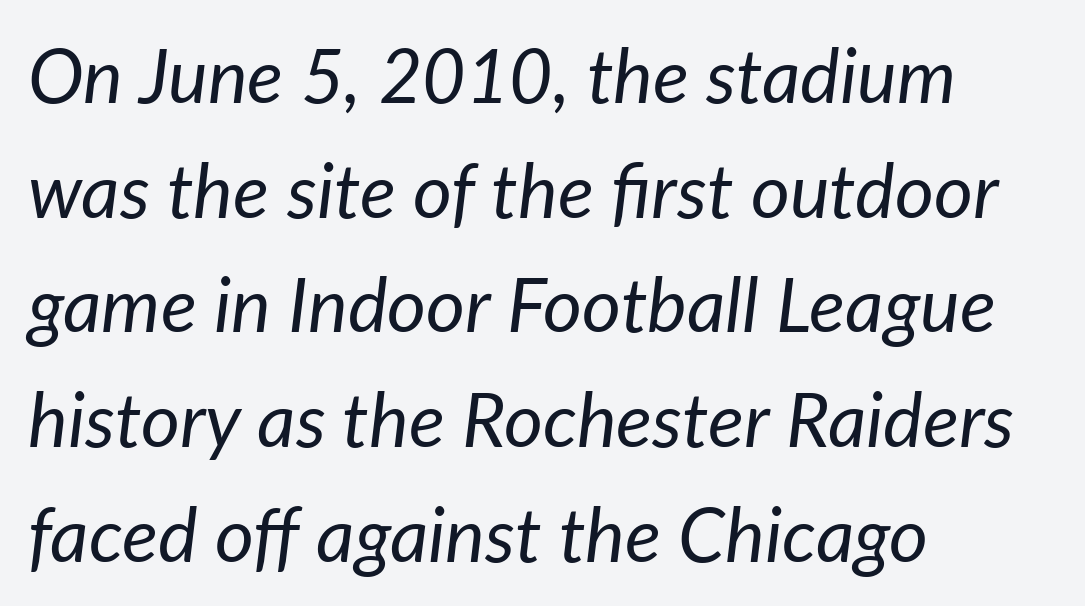
Typeset ragged right — the left edge is the straight one. Each new line begins a customary step beneath the previous one. Words float on clear page, feet unadorned. Think of a printed novel: that variable character pitch is what you see here. Unbolded letterforms with no extra heft.
